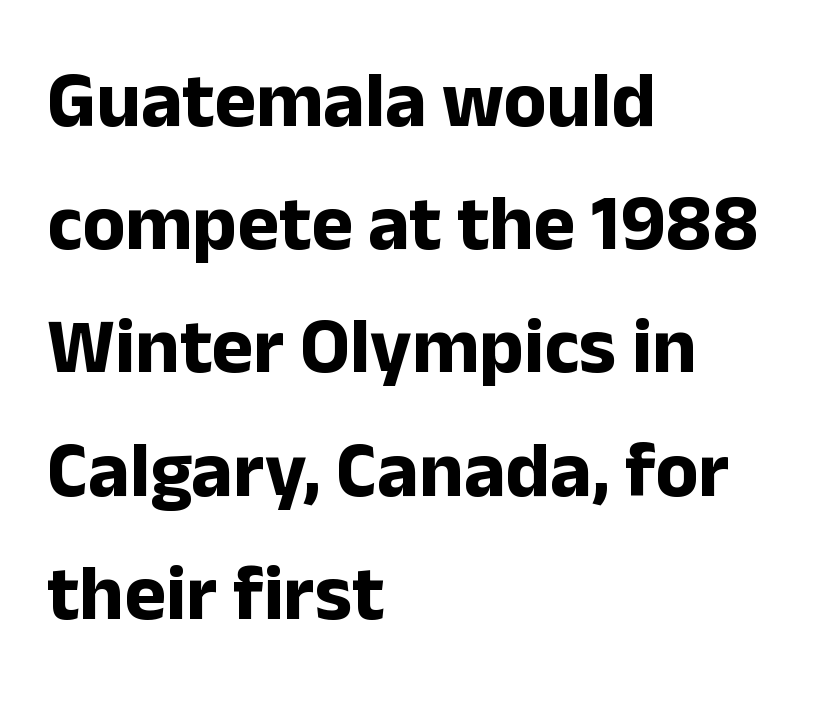
Q: Is the text bold? A: Yes.
Q: Is the text italic (slanted)? A: No, it is upright.
Q: Is the typeface a serif or a sans-serif typeface? A: Sans-serif.
Q: Is the text underlined? A: No.
Q: How is the paragraph aligned? A: Left-aligned.
Q: Is the spacing between letters normal or unusually wide? A: Normal.
Q: Is the spacing between lines tight, normal or loose? A: Normal.
Q: Width (condensed, normal, or wide)? A: Normal.
Q: Stroke contrast? A: Low.
Q: x-height? A: Medium.
Q: Monospaced? A: No.
